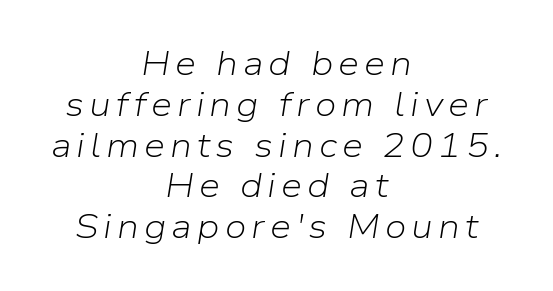
{"italic": "yes", "lean": "right", "slant_degrees": 9, "bold": "no", "weight": "light", "width": "normal", "stroke_contrast": "low", "x_height": "medium", "monospaced": "no", "underline": "no", "align": "center", "line_spacing_ratio": 1.2, "glyph_px": 34}
